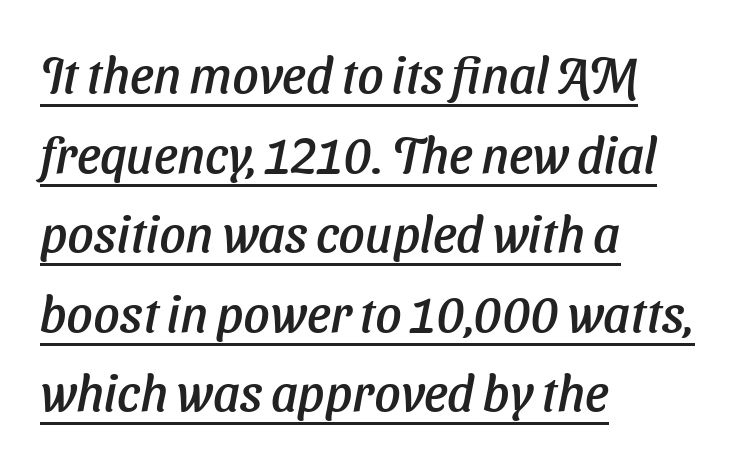
{"width": "normal", "stroke_contrast": "low", "x_height": "medium", "monospaced": "no", "underline": "yes", "align": "left", "line_spacing": "normal", "line_spacing_ratio": 1.56, "letter_spacing": "normal", "letter_spacing_em": 0.0, "glyph_px": 51}
